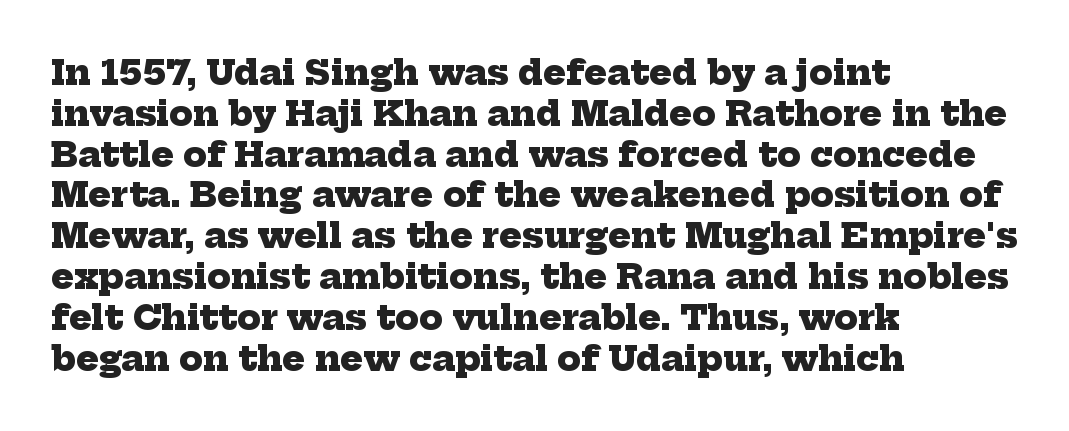
Q: Is the text bold? A: Yes.
Q: Is the typeface a serif or a sans-serif typeface? A: Serif.
Q: Is the text underlined? A: No.
Q: How is the paragraph aligned? A: Left-aligned.
Q: Is the spacing between letters normal or unusually wide? A: Normal.
Q: Width (condensed, normal, or wide)? A: Normal.
Q: Stroke contrast? A: Low.
Q: x-height? A: Medium.
Q: Monospaced? A: No.
